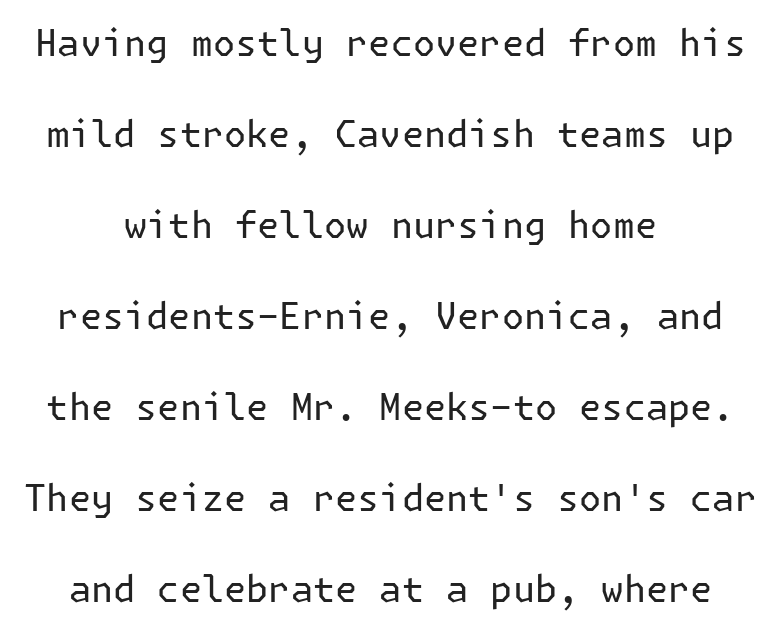
Rule under the text: the space is simply empty. Line starts and ends both wander, symmetrically. Tall strokes in this sample are plumb rather than angled. Here the glyphs are tracked normally, forming tight word shapes.
